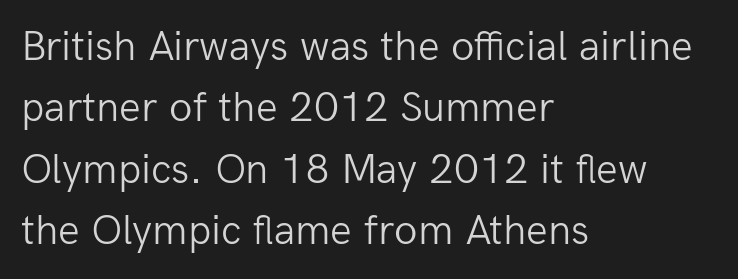
Q: Is the text bold? A: No.
Q: Is the text italic (slanted)? A: No, it is upright.
Q: Is the typeface a serif or a sans-serif typeface? A: Sans-serif.
Q: Is the text underlined? A: No.
Q: How is the paragraph aligned? A: Left-aligned.
Q: Is the spacing between letters normal or unusually wide? A: Normal.
Q: Is the spacing between lines tight, normal or loose? A: Normal.
Q: Width (condensed, normal, or wide)? A: Normal.
Q: Stroke contrast? A: Low.
Q: x-height? A: Medium.
Q: Monospaced? A: No.
